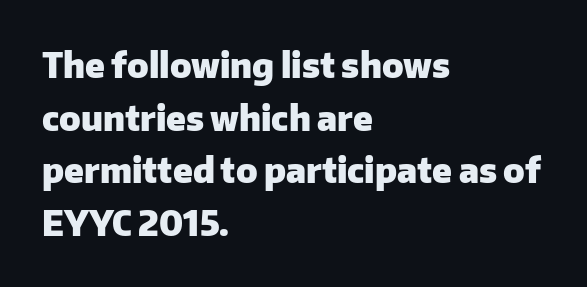
Q: Is the text bold? A: Yes.
Q: Is the text italic (slanted)? A: No, it is upright.
Q: Is the typeface a serif or a sans-serif typeface? A: Sans-serif.
Q: Is the text underlined? A: No.
Q: How is the paragraph aligned? A: Left-aligned.
Q: Is the spacing between letters normal or unusually wide? A: Normal.
Q: Is the spacing between lines tight, normal or loose? A: Normal.
Q: Width (condensed, normal, or wide)? A: Normal.
Q: Stroke contrast? A: Low.
Q: x-height? A: Medium.
Q: Monospaced? A: No.
